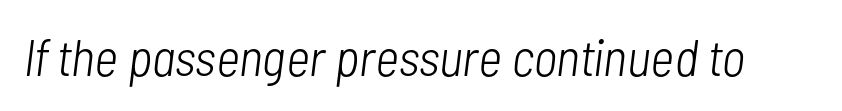
The line texture is even and compact thanks to regular tracking. Words float on clear page, feet unadorned. The font is comparable to plain body text, perhaps lighter. The whole block is typeset with a tilt. The face used here is proportionally spaced, like ordinary book or web type.
